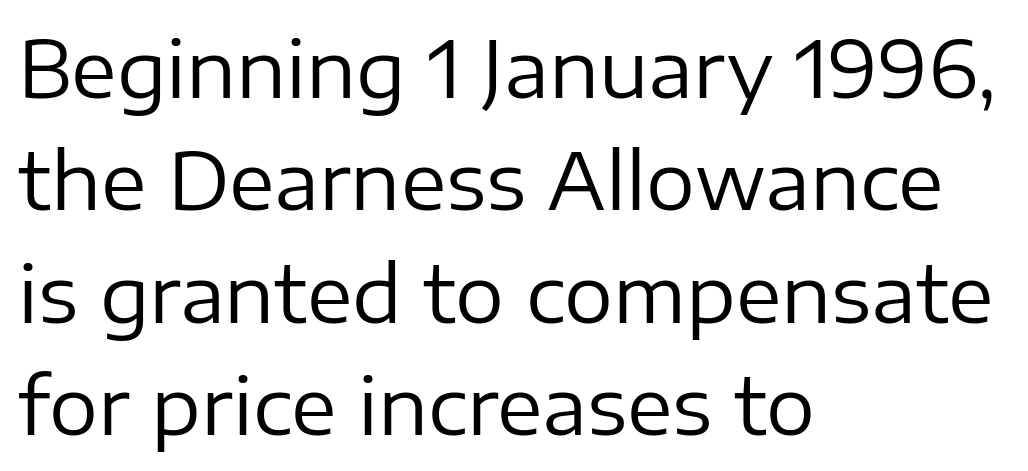
The image shows 77 px regular-weight sans-serif type, upright; set left-aligned, normal line spacing (1.46x), normal letter spacing, not underlined; low stroke contrast and a medium x-height.
